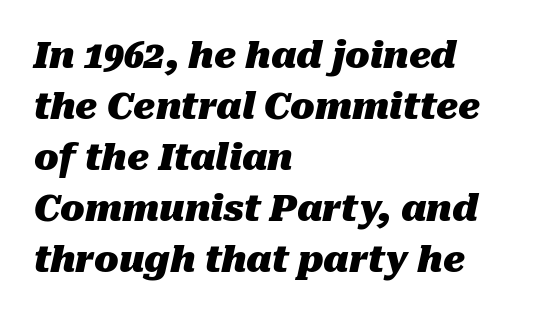
Q: Is the text bold? A: Yes.
Q: Is the text italic (slanted)? A: Yes, it leans right by about 10 degrees.
Q: Is the text underlined? A: No.
Q: How is the paragraph aligned? A: Left-aligned.
Q: Is the spacing between letters normal or unusually wide? A: Normal.
Q: Is the spacing between lines tight, normal or loose? A: Normal.
Q: Width (condensed, normal, or wide)? A: Normal.
Q: Stroke contrast? A: Medium.
Q: x-height? A: Medium.
Q: Monospaced? A: No.
